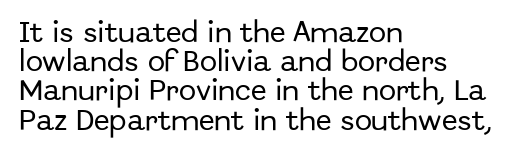
Interline gaps are of average width in this sample. Short note: letters normally spaced. Posture: vertical. The strip under each line holds only bare page. Which margin do the lines hug? The left one — the right edge is uneven.
